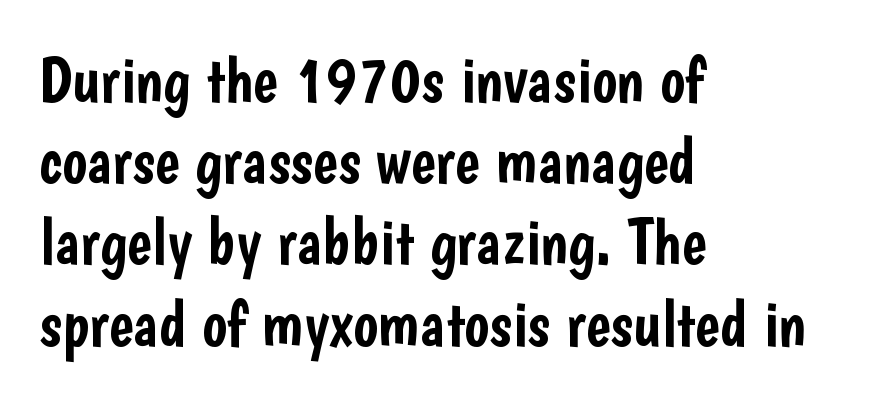
No italicization has been applied; the sample stays upright. Only glyphs here, with clear space below each row. What stands out about the letter spacing? Nothing — it is the standard amount. This sample has the flowing, uneven cadence of proportional lettering. Examine the stroke ends and you'll find no serifs.
